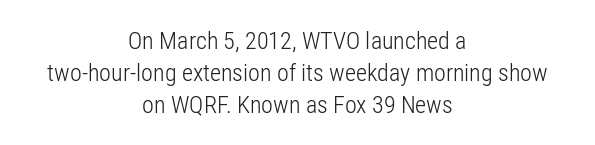
Glyph-to-glyph distance matches everyday printed text. A typesetter would mark this as roman, not italic. Anything drawn beneath the words? Only blank space. Which margin do the lines hug? Neither — every line sits in the middle. On a weight scale, this lands at 450 or below. Summary of vertical rhythm: regular, with standard interline spacing.
